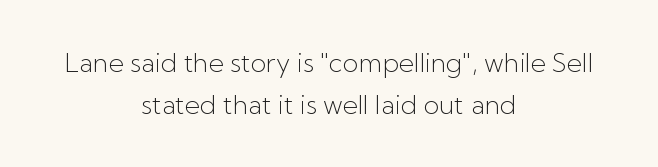
Q: Is the text bold? A: No.
Q: Is the text italic (slanted)? A: No, it is upright.
Q: Is the text underlined? A: No.
Q: How is the paragraph aligned? A: Centered.
Q: Is the spacing between letters normal or unusually wide? A: Normal.
Q: Is the spacing between lines tight, normal or loose? A: Normal.
